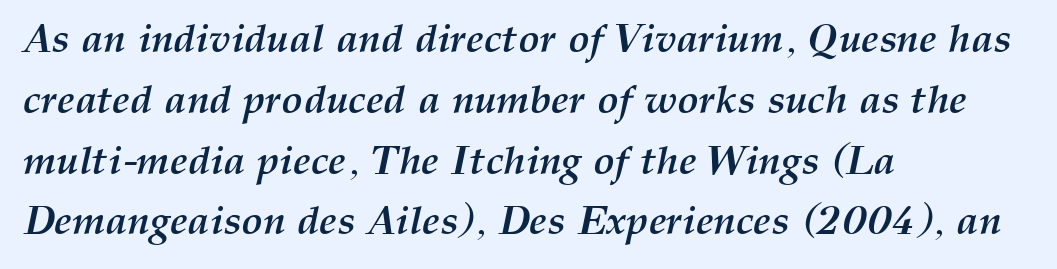
Q: Is the text bold? A: Yes.
Q: Is the text italic (slanted)? A: Yes, it leans right by about 12 degrees.
Q: Is the text underlined? A: No.
Q: How is the paragraph aligned? A: Left-aligned.
Q: Is the spacing between letters normal or unusually wide? A: Normal.
Q: Is the spacing between lines tight, normal or loose? A: Normal.
Q: Width (condensed, normal, or wide)? A: Normal.
Q: Stroke contrast? A: Medium.
Q: x-height? A: Medium.
Q: Monospaced? A: No.
